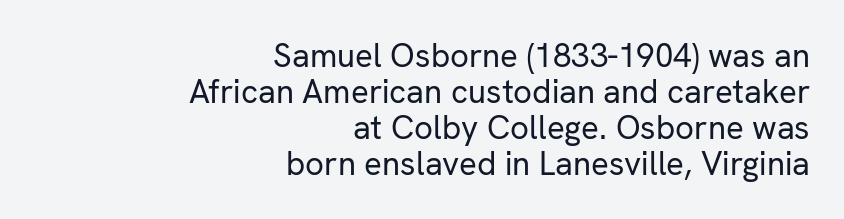
{"serif": "no", "italic": "no", "bold": "no", "weight": "regular", "width": "normal", "stroke_contrast": "low", "x_height": "medium", "monospaced": "no", "underline": "no", "align": "right", "line_spacing": "tight", "line_spacing_ratio": 1.09, "letter_spacing": "normal", "letter_spacing_em": 0.0, "glyph_px": 33}
